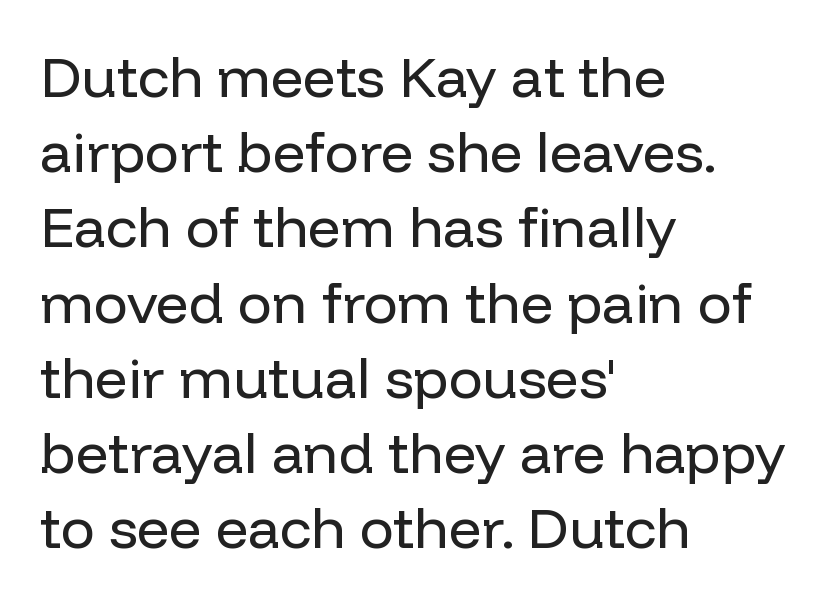
Q: Is the text bold? A: No.
Q: Is the text italic (slanted)? A: No, it is upright.
Q: Is the typeface a serif or a sans-serif typeface? A: Sans-serif.
Q: Is the text underlined? A: No.
Q: How is the paragraph aligned? A: Left-aligned.
Q: Is the spacing between letters normal or unusually wide? A: Normal.
Q: Is the spacing between lines tight, normal or loose? A: Normal.
Q: Width (condensed, normal, or wide)? A: Normal.
Q: Stroke contrast? A: Low.
Q: x-height? A: Medium.
Q: Monospaced? A: No.
